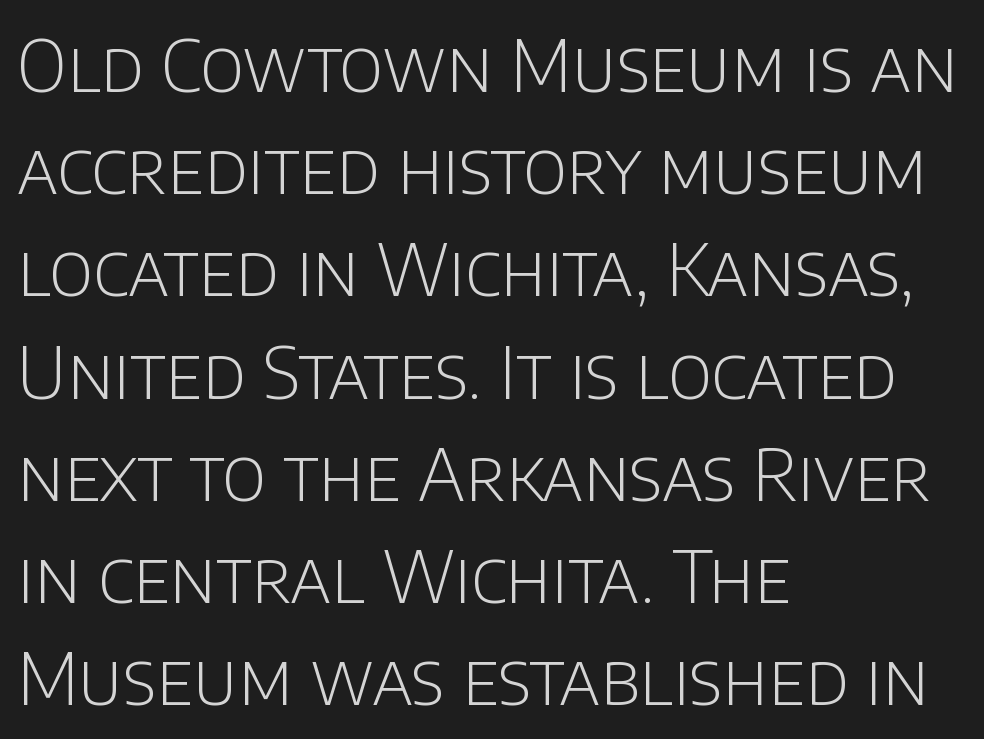
The space between consecutive lines is moderate. Varying glyph widths throughout — classic text-font behaviour. Heaviness? Minimal to ordinary, like unemphasized prose. Each letter's strokes conclude bluntly, with no projecting serifs.
